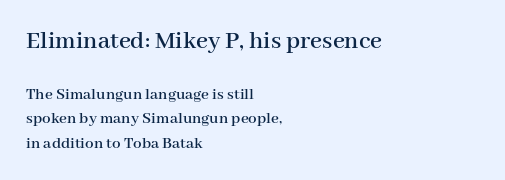
Anything drawn beneath the words? Only blank space. A student would notice the top passage is typeset larger than what follows. Vertical spacing — default. A typesetter would call this zero additional tracking.
